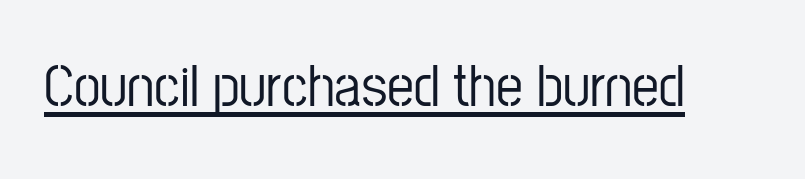
{"serif": "no", "italic": "no", "width": "condensed", "stroke_contrast": "low", "x_height": "medium", "monospaced": "no", "underline": "yes", "letter_spacing": "normal", "letter_spacing_em": 0.0, "glyph_px": 60}
